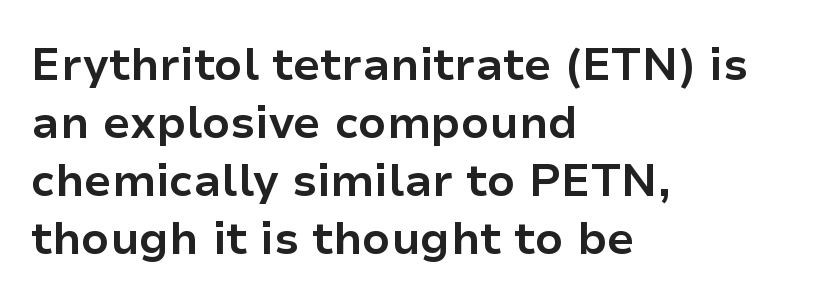
A roman cut, with each character standing at attention. These lines are composed in type without serifs. How are the letters spaced? Ordinarily, with no added tracking. A bare baseline throughout the passage. One-word summary of the alignment: left.
